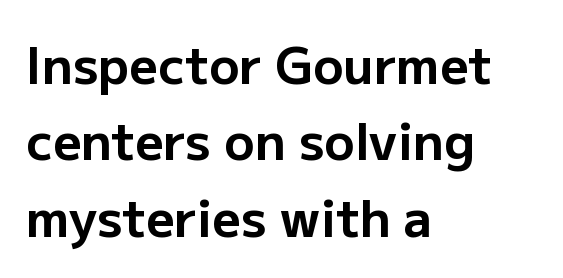
Q: Is the text bold? A: Yes.
Q: Is the text italic (slanted)? A: No, it is upright.
Q: Is the typeface a serif or a sans-serif typeface? A: Sans-serif.
Q: Is the text underlined? A: No.
Q: How is the paragraph aligned? A: Left-aligned.
Q: Is the spacing between letters normal or unusually wide? A: Normal.
Q: Is the spacing between lines tight, normal or loose? A: Normal.
Q: Width (condensed, normal, or wide)? A: Normal.
Q: Stroke contrast? A: Low.
Q: x-height? A: Medium.
Q: Monospaced? A: No.
